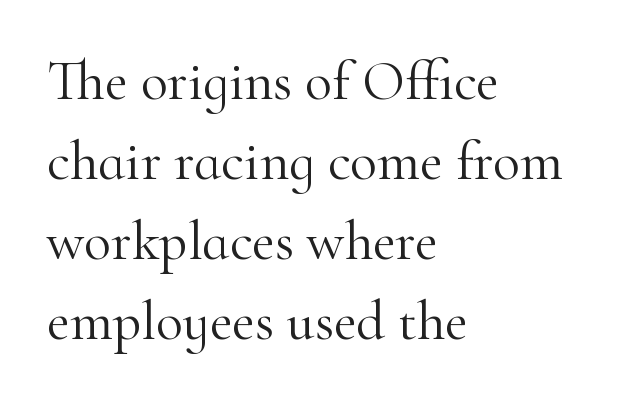
Q: Is the text bold? A: No.
Q: Is the text italic (slanted)? A: No, it is upright.
Q: Is the typeface a serif or a sans-serif typeface? A: Serif.
Q: Is the text underlined? A: No.
Q: How is the paragraph aligned? A: Left-aligned.
Q: Is the spacing between letters normal or unusually wide? A: Normal.
Q: Is the spacing between lines tight, normal or loose? A: Normal.
Q: Width (condensed, normal, or wide)? A: Normal.
Q: Stroke contrast? A: High.
Q: x-height? A: Small.
Q: Monospaced? A: No.
